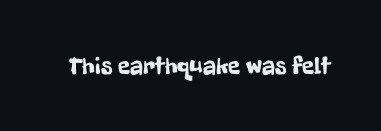
{"italic": "no", "underline": "no", "letter_spacing": "normal", "letter_spacing_em": 0.0, "glyph_px": 25}
